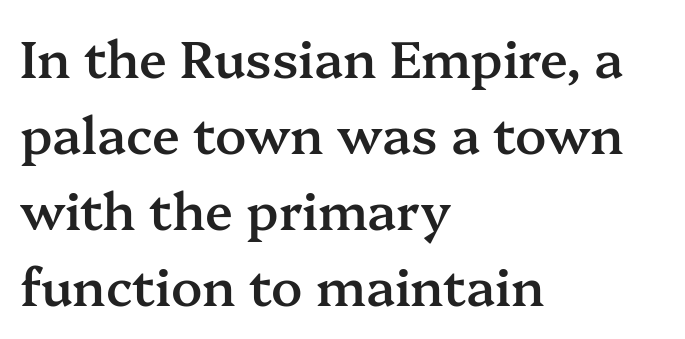
Strokes here are thickened, but only to semibold level. Do the letters lean? They stand straight. The compositor pushed each line to the left boundary. Regarding serifs, this sample has them. One glance says typical: line gaps are just what's usual.
